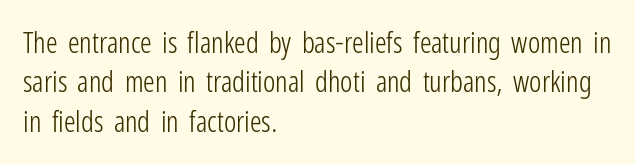
Q: Is the text bold? A: No.
Q: Is the text italic (slanted)? A: No, it is upright.
Q: Is the typeface a serif or a sans-serif typeface? A: Sans-serif.
Q: Is the text underlined? A: No.
Q: How is the paragraph aligned? A: Left-aligned.
Q: Is the spacing between letters normal or unusually wide? A: Normal.
Q: Is the spacing between lines tight, normal or loose? A: Normal.
Q: Width (condensed, normal, or wide)? A: Condensed.
Q: Stroke contrast? A: Low.
Q: x-height? A: Medium.
Q: Monospaced? A: No.
